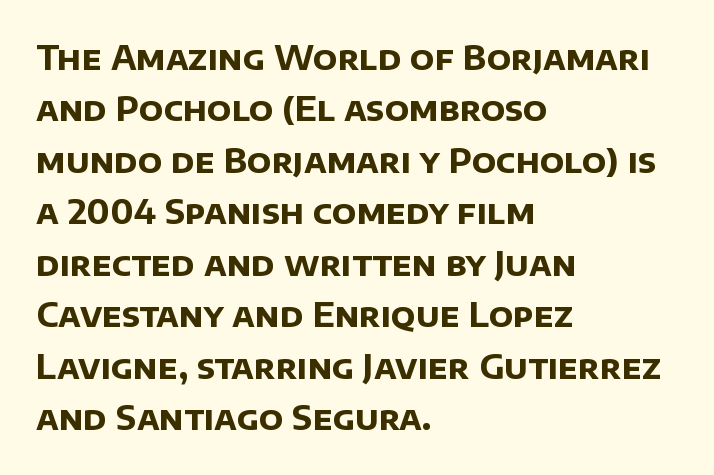
The image shows 33 px bold sans-serif type; set left-aligned, normal line spacing (1.56x), normal letter spacing, not underlined; low stroke contrast and a large x-height.
